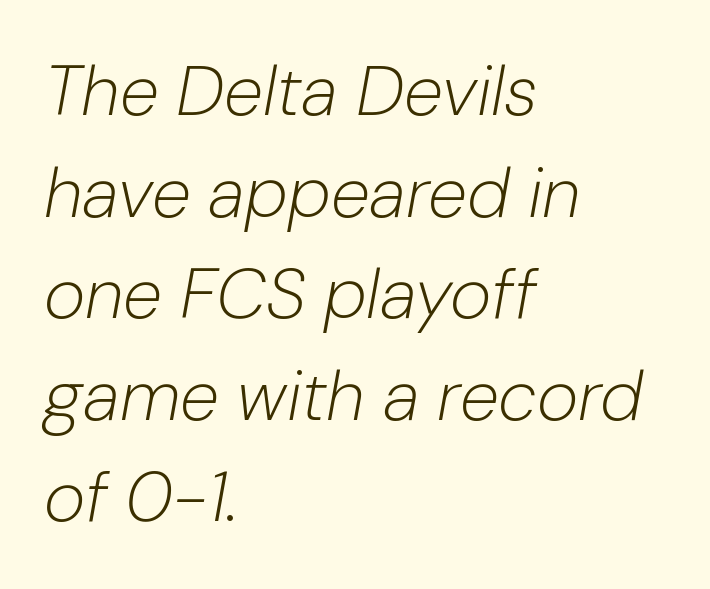
Q: Is the text bold? A: No.
Q: Is the text italic (slanted)? A: Yes, it leans right by about 10 degrees.
Q: Is the text underlined? A: No.
Q: How is the paragraph aligned? A: Left-aligned.
Q: Is the spacing between letters normal or unusually wide? A: Normal.
Q: Is the spacing between lines tight, normal or loose? A: Normal.
Q: Width (condensed, normal, or wide)? A: Normal.
Q: Stroke contrast? A: Low.
Q: x-height? A: Medium.
Q: Monospaced? A: No.
